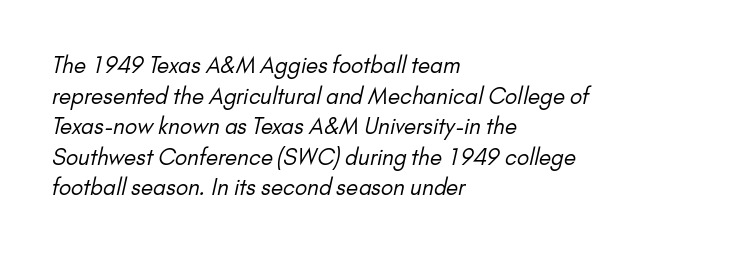
Q: Is the text bold? A: No.
Q: Is the text underlined? A: No.
Q: How is the paragraph aligned? A: Left-aligned.
Q: Is the spacing between letters normal or unusually wide? A: Normal.
Q: Is the spacing between lines tight, normal or loose? A: Normal.
